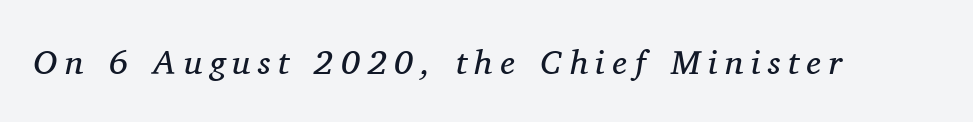
The image shows 34 px regular-weight serif type, italic (leaning right); set unusually wide letter spacing (+0.23 em), not underlined; medium stroke contrast and a medium x-height.
